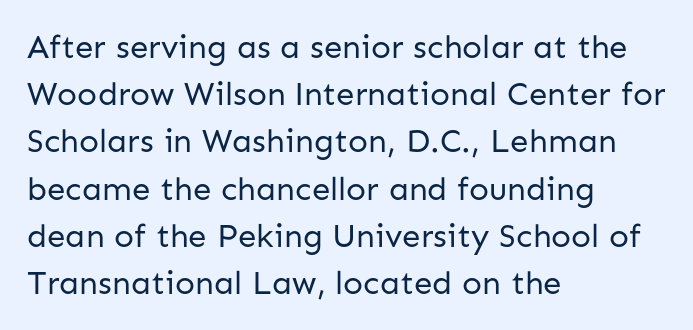
{"serif": "no", "italic": "no", "bold": "no", "weight": "regular", "width": "normal", "stroke_contrast": "low", "x_height": "medium", "monospaced": "no", "underline": "no", "align": "left", "line_spacing": "normal", "line_spacing_ratio": 1.43, "letter_spacing": "normal", "letter_spacing_em": 0.0, "glyph_px": 33}
